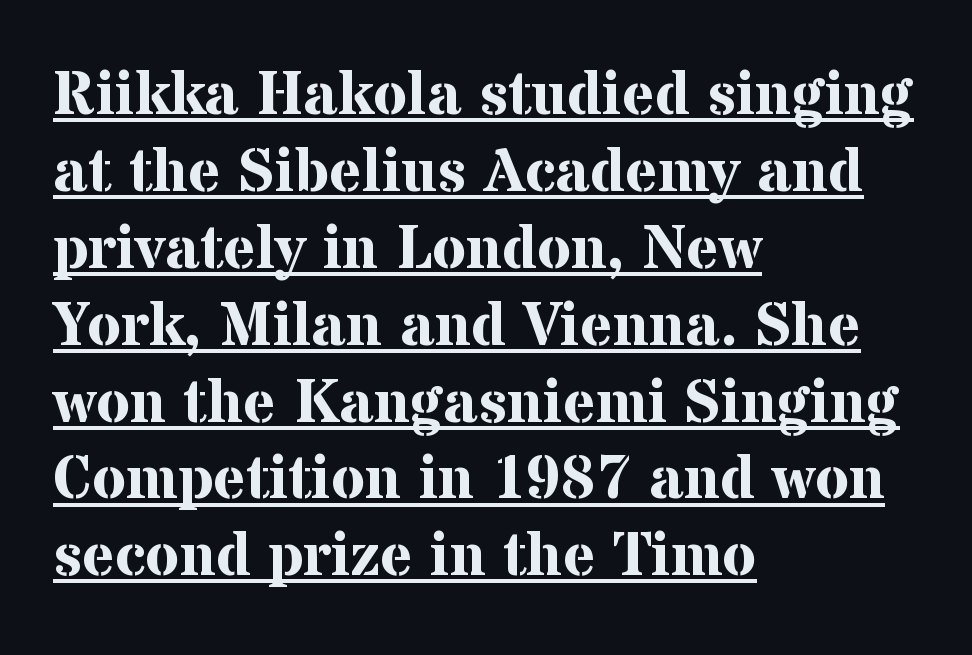
The image shows 62 px bold serif type, upright; set left-aligned, line spacing 1.24x, normal letter spacing, underlined; medium stroke contrast and a medium x-height.
